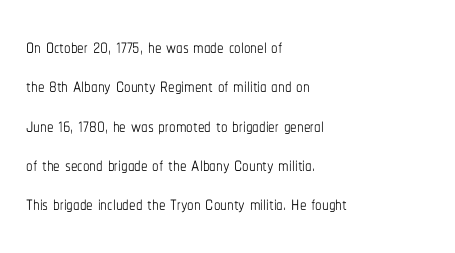
A typesetter would mark this as roman, not italic. Does the leading feel generous? No, just average. The typesetter chose a ragged-right arrangement here. The gaps between neighbouring characters are ordinary and unremarkable. Is this a heavy cut? Hardly; it is regular or lighter. The space directly below the letters is spotless.
